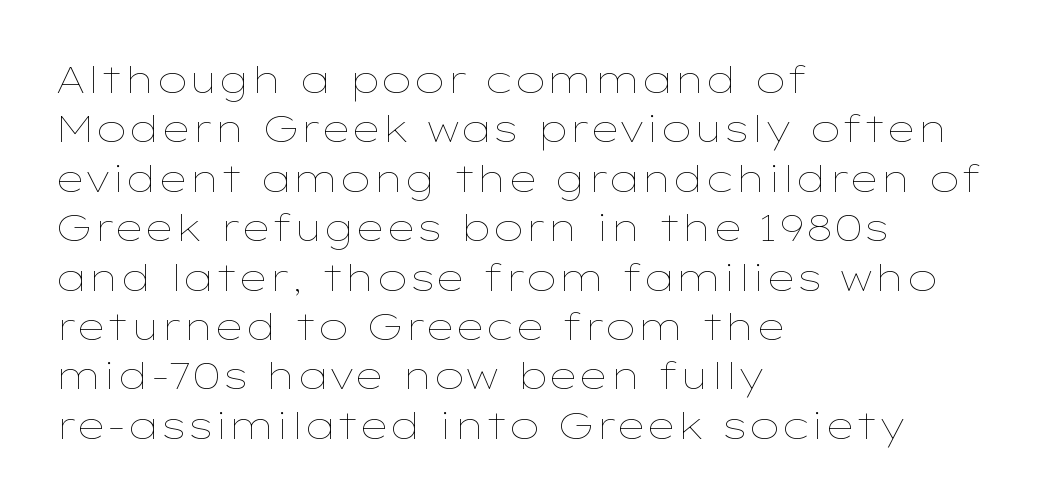
Words appear dense and cohesive because spacing is normal. The paragraph has a hard left edge and a soft right edge. Character widths vary here, with narrow letters taking less room than wide ones. It's the straight-up-and-down kind of type. Weight class: somewhere from thin through regular. Line spacing here is normal.
